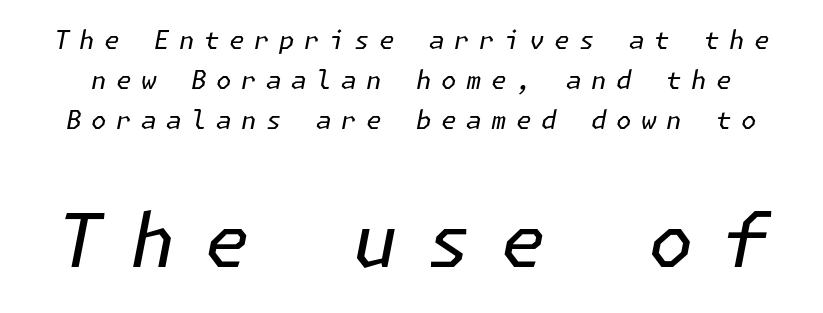
Q: Is the text bold? A: No.
Q: Is the text italic (slanted)? A: Yes, it leans right by about 11 degrees.
Q: Is the text underlined? A: No.
Q: Is the spacing between letters normal or unusually wide? A: Unusually wide.
Q: Is the spacing between lines tight, normal or loose? A: Normal.
Q: Which block of text is set in a larger size, the first (top) or the second (bottom)? A: The second (bottom) one.
Q: Width (condensed, normal, or wide)? A: Normal.
Q: Stroke contrast? A: Low.
Q: x-height? A: Medium.
